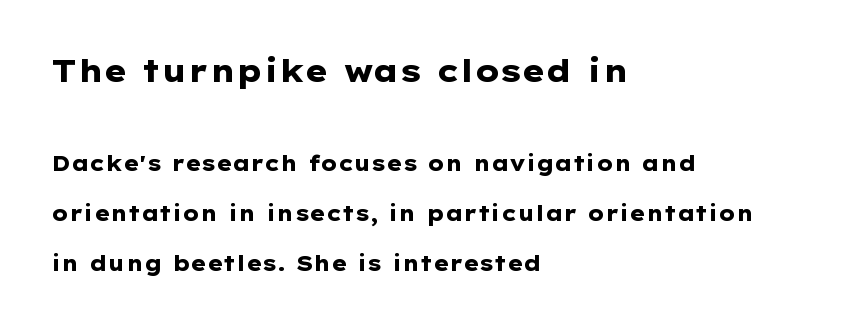
{"serif": "no", "italic": "no", "bold": "yes", "weight": "heavy", "width": "wide", "stroke_contrast": "low", "x_height": "medium", "monospaced": "no", "underline": "no", "align": "left", "line_spacing": "loose", "line_spacing_ratio": 2.39, "letter_spacing": "normal", "letter_spacing_em": 0.0, "larger_block": "first", "size_ratio": 1.48, "glyph_px": 31}
